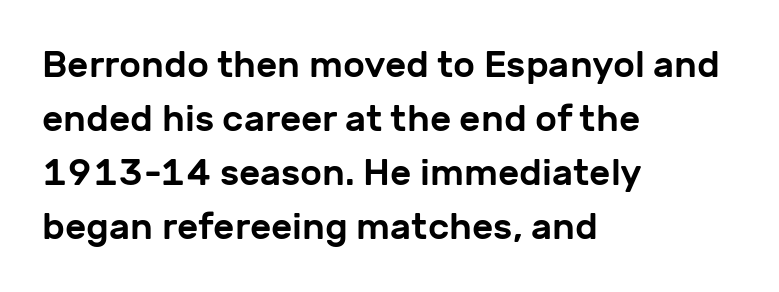
Q: Is the text italic (slanted)? A: No, it is upright.
Q: Is the typeface a serif or a sans-serif typeface? A: Sans-serif.
Q: Is the text underlined? A: No.
Q: How is the paragraph aligned? A: Left-aligned.
Q: Is the spacing between letters normal or unusually wide? A: Normal.
Q: Is the spacing between lines tight, normal or loose? A: Normal.
Q: Width (condensed, normal, or wide)? A: Normal.
Q: Stroke contrast? A: Low.
Q: x-height? A: Medium.
Q: Monospaced? A: No.
